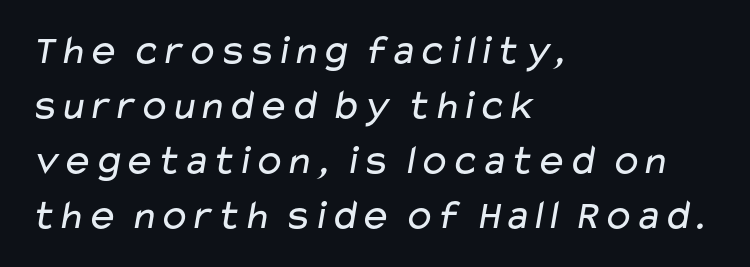
Q: Is the text bold? A: No.
Q: Is the typeface a serif or a sans-serif typeface? A: Sans-serif.
Q: Is the text underlined? A: No.
Q: How is the paragraph aligned? A: Left-aligned.
Q: Is the spacing between letters normal or unusually wide? A: Normal.
Q: Is the spacing between lines tight, normal or loose? A: Normal.
Q: Width (condensed, normal, or wide)? A: Wide.
Q: Stroke contrast? A: Low.
Q: x-height? A: Medium.
Q: Monospaced? A: No.
